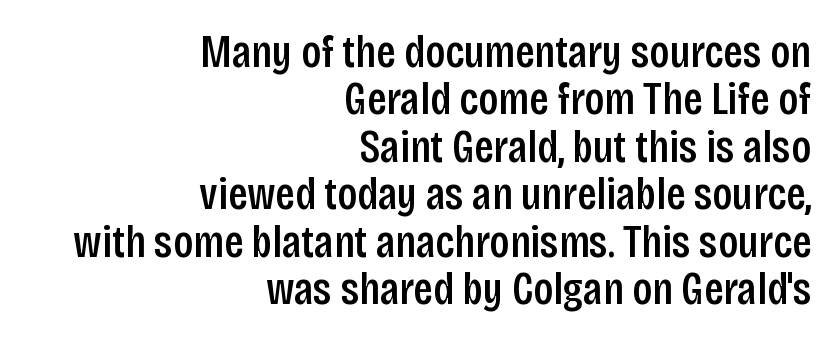
The image shows 46 px semibold, condensed sans-serif type, upright; set right-aligned, tight line spacing (1.03x), normal letter spacing, not underlined; low stroke contrast and a large x-height.
